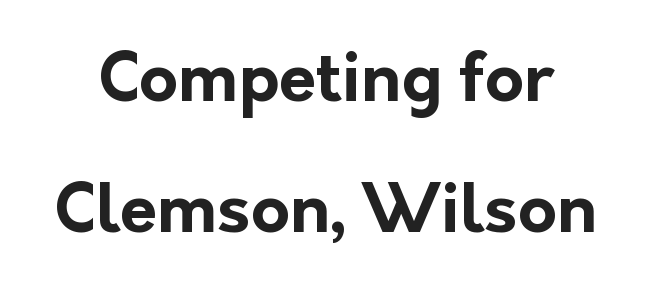
The specimen reads as upright at a glance. Spacing verdict: proportional, widths tailored to each character. I'd describe the lettering as bold — thick and assertive. Students, observe: this is what heavily led, spacious text looks like. The type family on display is of the sans-serif kind.
